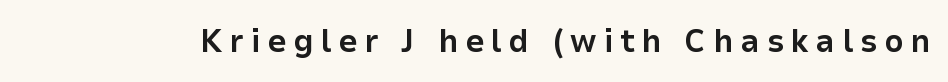
A full-strength bold gives these letters their thick strokes. The tracking jumps out immediately: characters are airy and widely separated. The baseline area is clear. Each letter keeps its own natural width here, so spacing adapts to shape.
